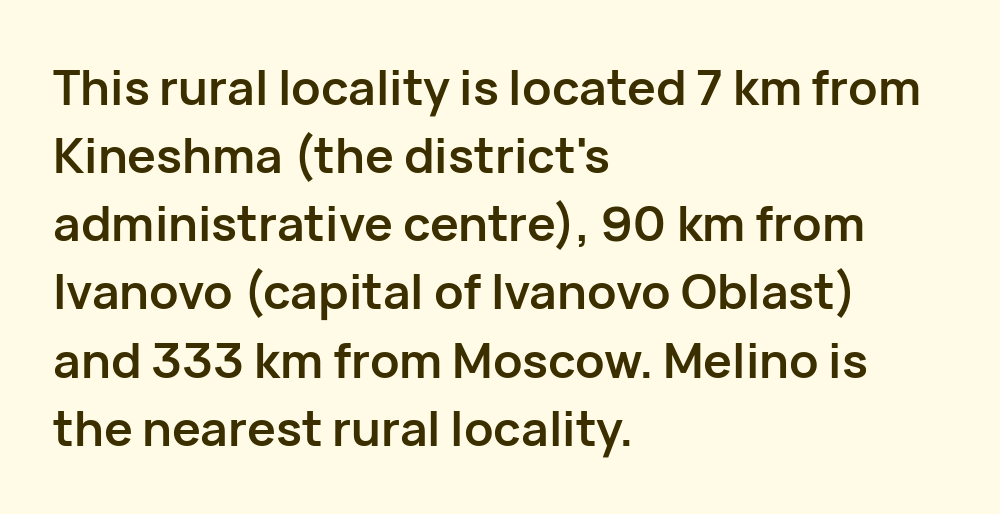
The image shows 48 px semibold sans-serif type, upright; set left-aligned, normal line spacing (1.42x), normal letter spacing, not underlined; low stroke contrast and a medium x-height.
